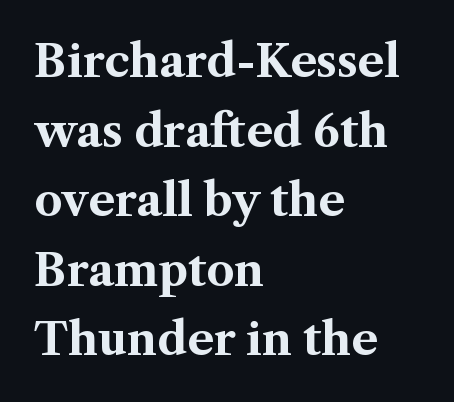
There is no visible air inserted between adjacent glyphs. Italic? Not at all — the glyphs are vertical. The glyphs have the mass of a bold cut. Is this a fixed-width face? No — the glyphs have proportional, varying widths. Decoration check: the copy has no underline. Layout note: lines flush left.
